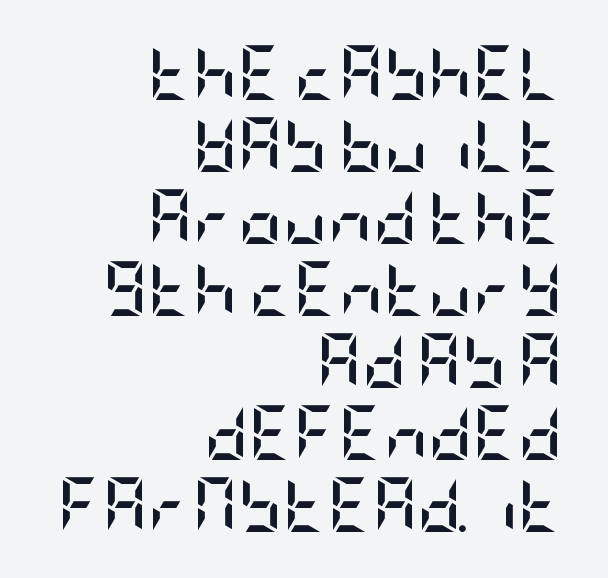
The image shows 55 px semibold, condensed sans-serif type, upright; set right-aligned, normal line spacing (1.31x), normal letter spacing, not underlined; low stroke contrast and a large x-height.
